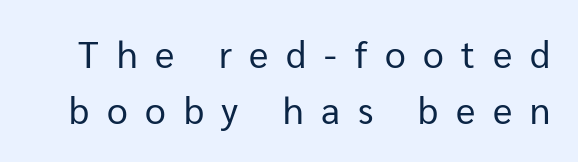
Q: Is the text bold? A: No.
Q: Is the text italic (slanted)? A: No, it is upright.
Q: Is the typeface a serif or a sans-serif typeface? A: Sans-serif.
Q: Is the text underlined? A: No.
Q: Is the spacing between letters normal or unusually wide? A: Unusually wide.
Q: Is the spacing between lines tight, normal or loose? A: Normal.
Q: Width (condensed, normal, or wide)? A: Normal.
Q: Stroke contrast? A: Low.
Q: x-height? A: Medium.
Q: Monospaced? A: No.
